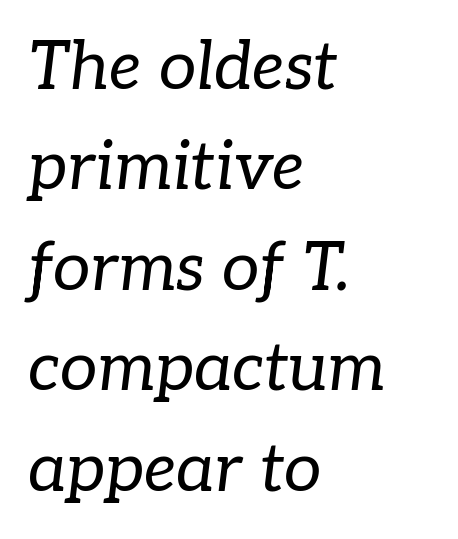
Q: Is the text bold? A: No.
Q: Is the text italic (slanted)? A: Yes, it leans right by about 7 degrees.
Q: Is the typeface a serif or a sans-serif typeface? A: Serif.
Q: Is the text underlined? A: No.
Q: How is the paragraph aligned? A: Left-aligned.
Q: Is the spacing between letters normal or unusually wide? A: Normal.
Q: Is the spacing between lines tight, normal or loose? A: Normal.
Q: Width (condensed, normal, or wide)? A: Normal.
Q: Stroke contrast? A: Low.
Q: x-height? A: Medium.
Q: Monospaced? A: No.
